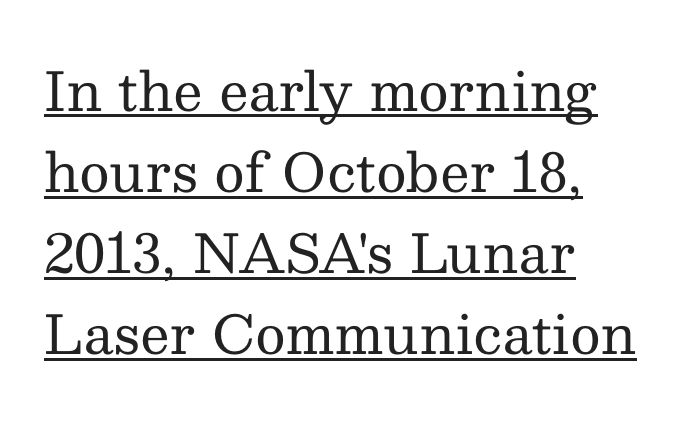
{"serif": "yes", "italic": "no", "bold": "no", "weight": "regular", "width": "normal", "stroke_contrast": "medium", "x_height": "medium", "monospaced": "no", "underline": "yes", "align": "left", "line_spacing": "normal", "line_spacing_ratio": 1.53, "letter_spacing": "normal", "letter_spacing_em": 0.0, "glyph_px": 53}
